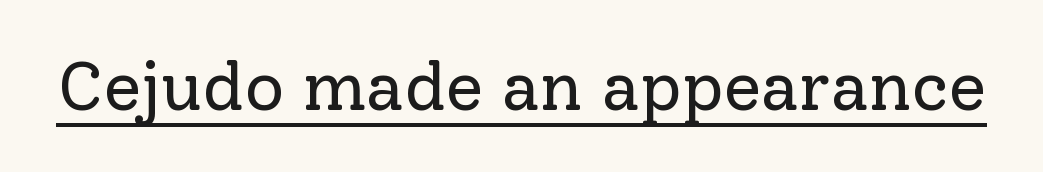
{"serif": "yes", "italic": "no", "bold": "no", "weight": "regular", "width": "normal", "stroke_contrast": "low", "x_height": "medium", "monospaced": "no", "underline": "yes", "letter_spacing": "normal", "letter_spacing_em": 0.0, "glyph_px": 69}
